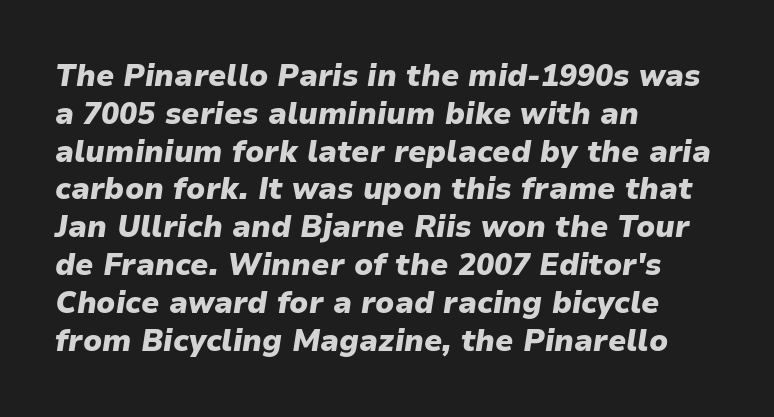
Spacing verdict: proportional, widths tailored to each character. Horizontal bands of white between lines are of average thickness. Tall strokes in this sample are angled rather than plumb. Decoration check: the copy has no underline.
